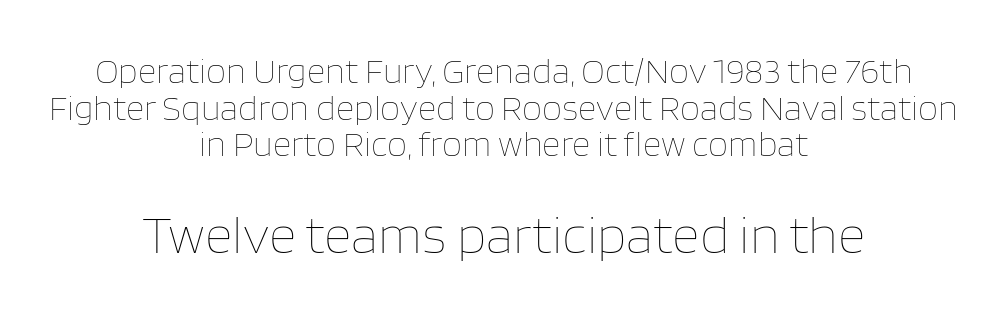
{"italic": "no", "bold": "no", "weight": "thin", "width": "normal", "stroke_contrast": "low", "x_height": "large", "monospaced": "no", "underline": "no", "align": "center", "line_spacing": "tight", "line_spacing_ratio": 1.02, "letter_spacing": "normal", "letter_spacing_em": 0.0, "larger_block": "second", "size_ratio": 1.5, "glyph_px": 54}
